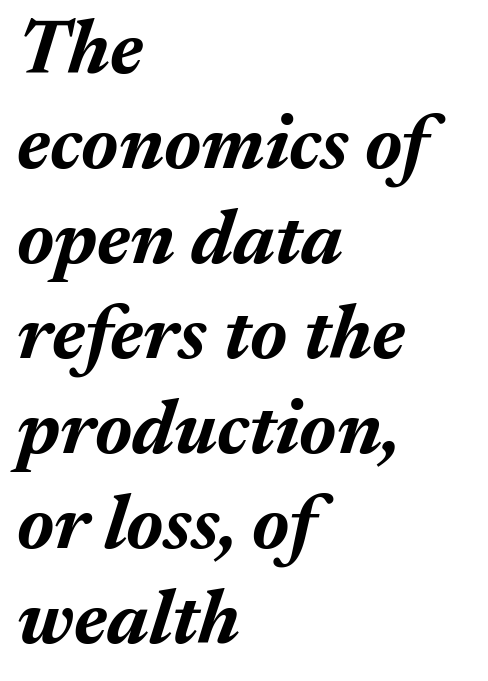
Is there much room between lines? A standard amount, neither cramped nor airy. A student would call this left alignment; a typographer would say flush left, rag right. These lines are rendered in a variable-pitch font. When letters slant like this, we call the style italic. The gaps between neighbouring characters are ordinary and unremarkable.
